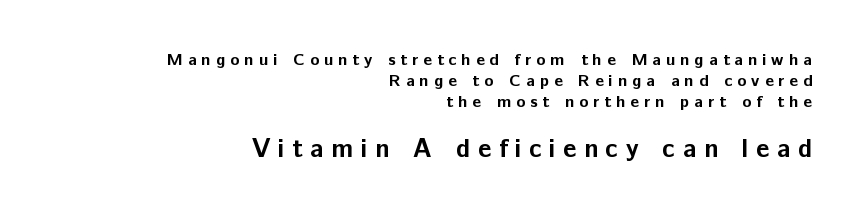
The image shows 26 px bold type, upright; set right-aligned, normal line spacing (1.25x), unusually wide letter spacing (+0.29 em), not underlined; the second (bottom) block is 1.53x larger.
